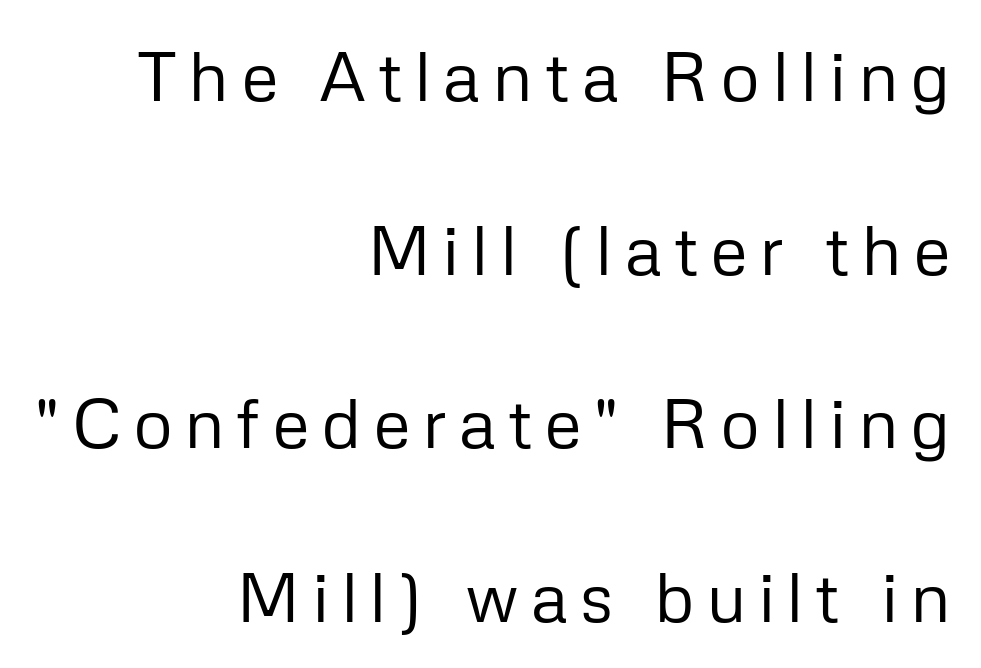
Q: Is the text bold? A: No.
Q: Is the text italic (slanted)? A: No, it is upright.
Q: Is the typeface a serif or a sans-serif typeface? A: Sans-serif.
Q: Is the text underlined? A: No.
Q: How is the paragraph aligned? A: Right-aligned.
Q: Is the spacing between lines tight, normal or loose? A: Loose.
Q: Width (condensed, normal, or wide)? A: Normal.
Q: Stroke contrast? A: Low.
Q: x-height? A: Medium.
Q: Monospaced? A: No.
